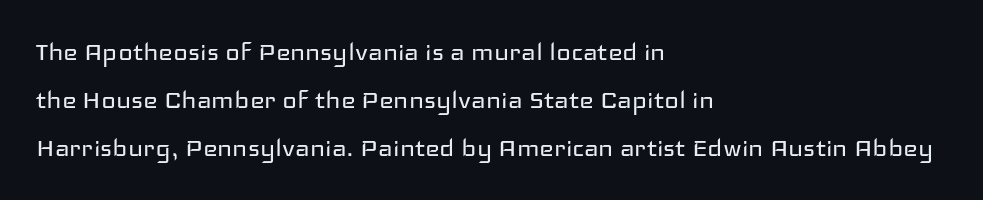
{"serif": "no", "italic": "no", "bold": "no", "weight": "regular", "width": "wide", "stroke_contrast": "low", "x_height": "medium", "monospaced": "no", "underline": "no", "align": "left", "line_spacing": "normal", "line_spacing_ratio": 1.55, "letter_spacing": "normal", "letter_spacing_em": 0.0, "glyph_px": 31}
